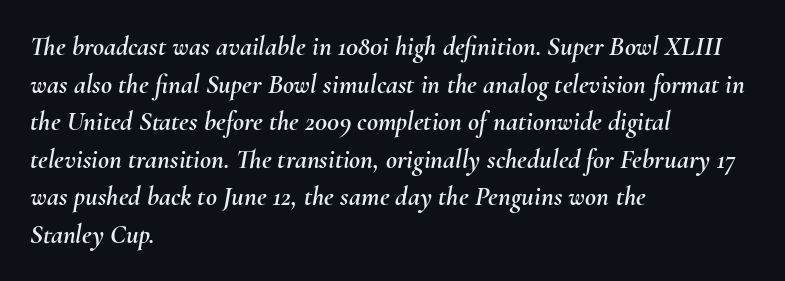
{"italic": "yes", "lean": "right", "slant_degrees": 10, "underline": "no", "align": "left", "line_spacing": "normal", "line_spacing_ratio": 1.39, "letter_spacing": "normal", "letter_spacing_em": 0.0, "glyph_px": 27}
